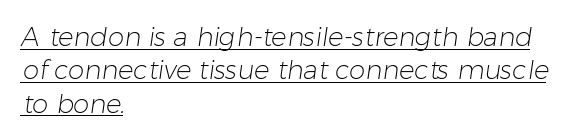
{"bold": "no", "underline": "yes", "align": "left", "line_spacing": "normal", "line_spacing_ratio": 1.28, "letter_spacing": "normal", "letter_spacing_em": 0.0, "glyph_px": 26}
